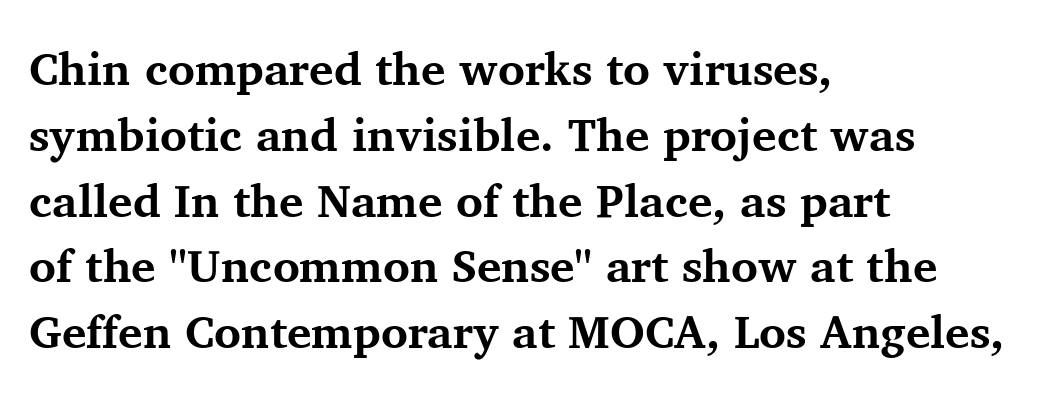
Do the characters align in a grid? No, the font is proportional. As a designer I'd log this as weight 700, bold. This is roman type, the default non-slanted kind. Unlike a clean sans, this face finishes its strokes with serifs.
